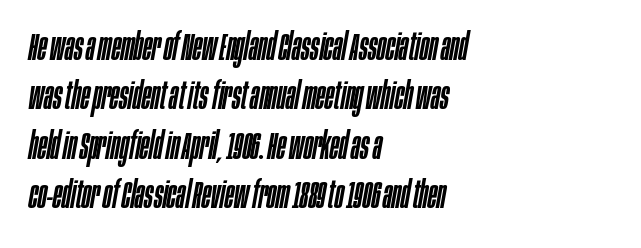
{"italic": "yes", "lean": "right", "slant_degrees": 10, "width": "condensed", "stroke_contrast": "low", "x_height": "large", "monospaced": "no", "underline": "no", "align": "left", "line_spacing": "normal", "line_spacing_ratio": 1.3, "letter_spacing": "normal", "letter_spacing_em": 0.0, "glyph_px": 38}
